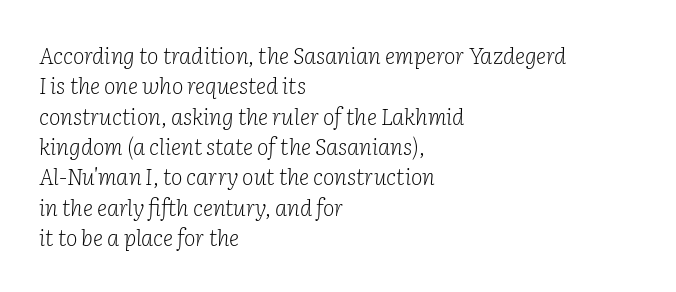
The image shows 22 px text type, italic (leaning right); set left-aligned, normal line spacing (1.38x), normal letter spacing, not underlined.
